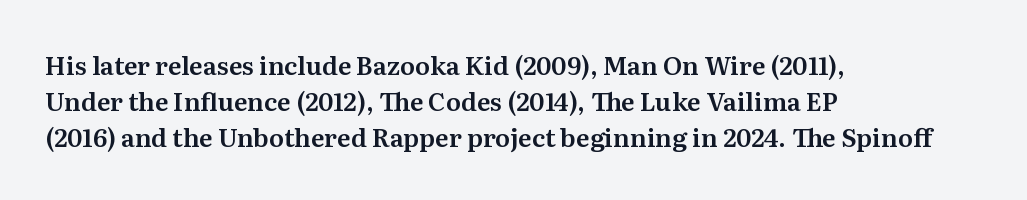
The image shows 25 px text type, upright; set left-aligned, normal line spacing (1.44x), normal letter spacing, not underlined.
